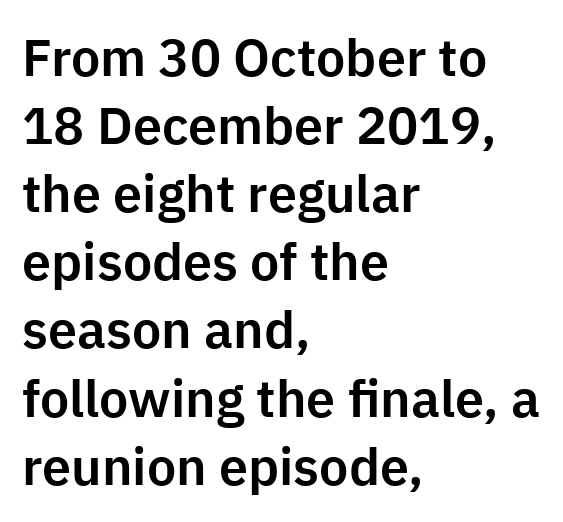
Look at the tracking — it's just the regular setting, nothing added. The face used here is a sans, in the tradition of grotesques and geometrics. Has an underline been added? It has not. Is this a fixed-width face? No — the glyphs have proportional, varying widths. Characters remain perfectly vertical along every line. Line beginnings align vertically; line endings do not.
